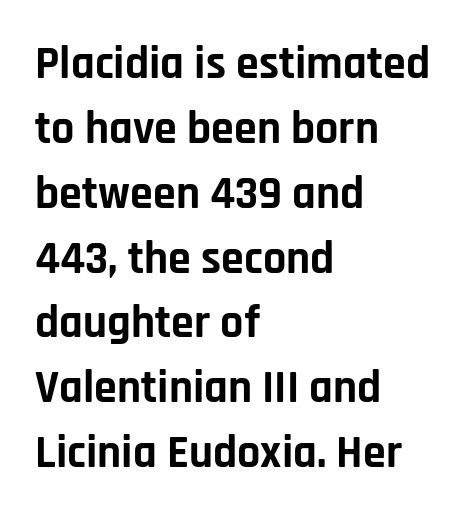
{"serif": "no", "italic": "no", "bold": "yes", "weight": "bold", "width": "normal", "stroke_contrast": "low", "x_height": "large", "monospaced": "no", "underline": "no", "align": "left", "line_spacing": "normal", "line_spacing_ratio": 1.41, "letter_spacing": "normal", "letter_spacing_em": 0.0, "glyph_px": 46}
